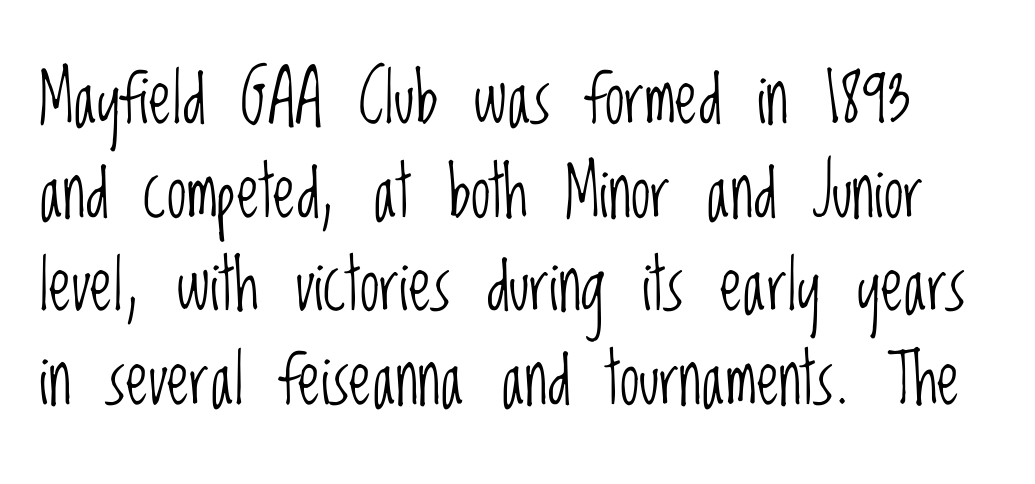
Q: Is the text bold? A: No.
Q: Is the text italic (slanted)? A: No, it is upright.
Q: Is the typeface a serif or a sans-serif typeface? A: Sans-serif.
Q: Is the text underlined? A: No.
Q: Is the spacing between letters normal or unusually wide? A: Normal.
Q: Is the spacing between lines tight, normal or loose? A: Normal.
Q: Width (condensed, normal, or wide)? A: Condensed.
Q: Stroke contrast? A: Low.
Q: x-height? A: Large.
Q: Monospaced? A: No.
